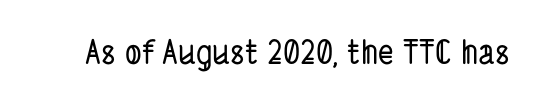
The string is rendered with underlining switched off. Nothing unusual about the tracking: characters are spaced as the font intends. I'd call this a sans setting — the letters go barefoot. Think of a printed novel: that variable character pitch is what you see here.
